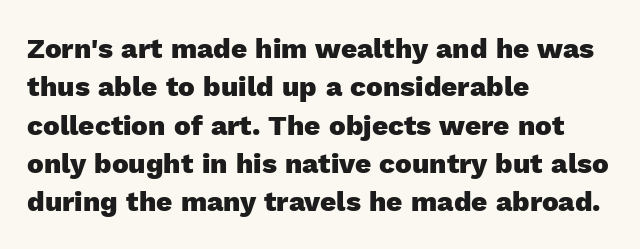
The image shows 28 px heavy sans-serif type, upright; set left-aligned, normal line spacing (1.37x), normal letter spacing, not underlined; a medium x-height.
